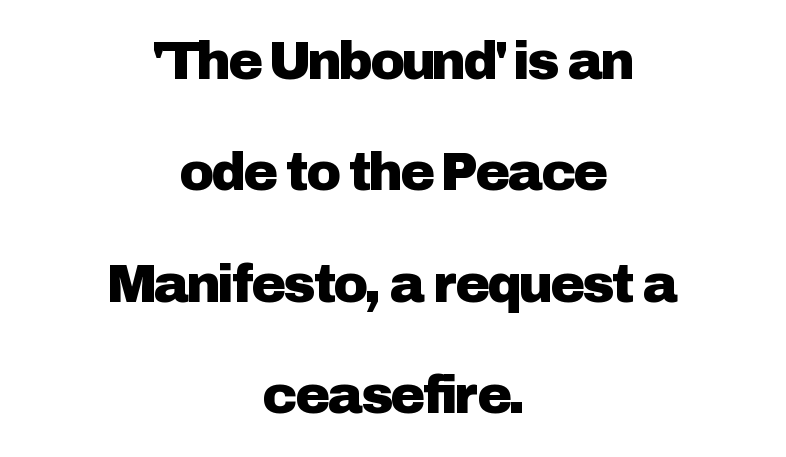
The image shows 53 px sans-serif type, upright; set centered, loose line spacing (2.1x), normal letter spacing, not underlined; low stroke contrast and a medium x-height.
